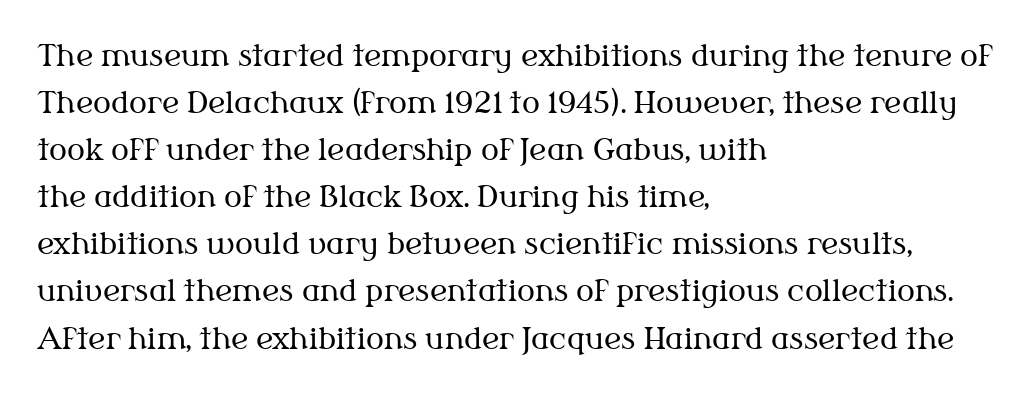
{"serif": "yes", "italic": "no", "bold": "no", "weight": "regular", "width": "normal", "stroke_contrast": "medium", "x_height": "medium", "monospaced": "no", "underline": "no", "align": "left", "line_spacing": "normal", "line_spacing_ratio": 1.57, "letter_spacing": "normal", "letter_spacing_em": 0.0, "glyph_px": 30}
